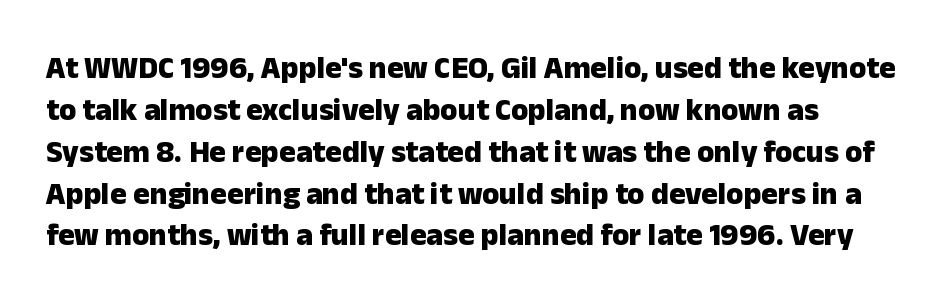
Q: Is the text bold? A: Yes.
Q: Is the text italic (slanted)? A: No, it is upright.
Q: Is the typeface a serif or a sans-serif typeface? A: Sans-serif.
Q: Is the text underlined? A: No.
Q: How is the paragraph aligned? A: Left-aligned.
Q: Is the spacing between letters normal or unusually wide? A: Normal.
Q: Is the spacing between lines tight, normal or loose? A: Normal.
Q: Width (condensed, normal, or wide)? A: Normal.
Q: Stroke contrast? A: Low.
Q: x-height? A: Medium.
Q: Monospaced? A: No.
